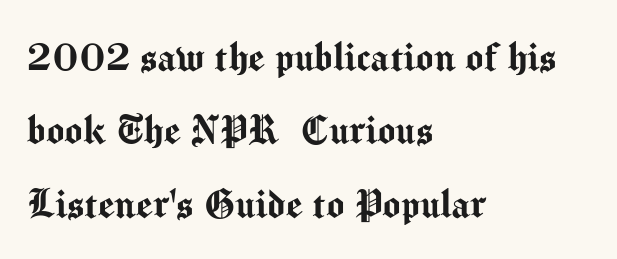
The image shows 47 px sans-serif type, upright; set left-aligned, normal line spacing (1.56x), normal letter spacing, not underlined; medium stroke contrast and a medium x-height.
